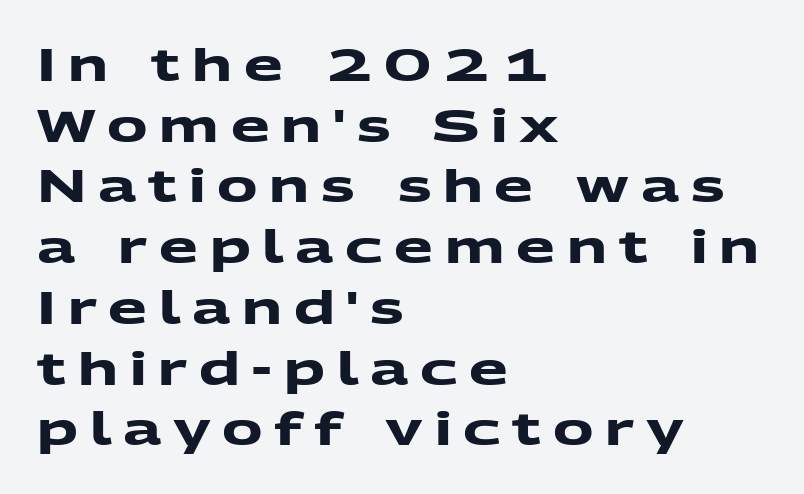
{"serif": "no", "bold": "yes", "weight": "heavy", "width": "wide", "stroke_contrast": "medium", "x_height": "medium", "monospaced": "no", "underline": "no", "align": "left", "line_spacing": "normal", "line_spacing_ratio": 1.35, "letter_spacing": "wide", "letter_spacing_em": 0.26, "glyph_px": 45}
